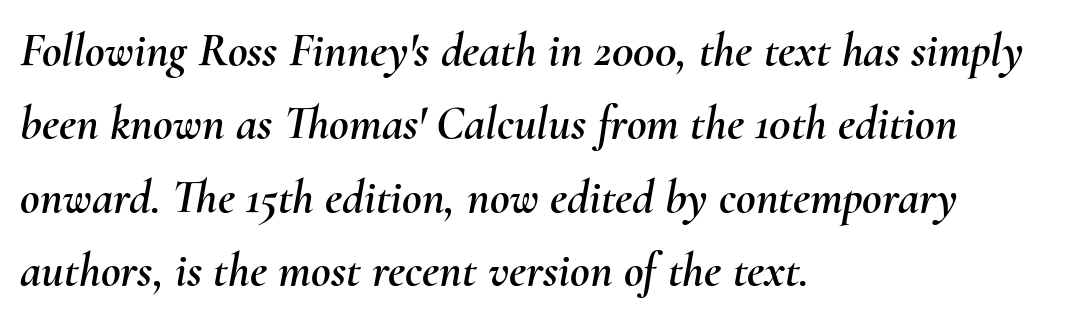
The image shows 48 px text type, italic (leaning right); set left-aligned, normal line spacing (1.53x), normal letter spacing, not underlined; medium stroke contrast and a small x-height.
